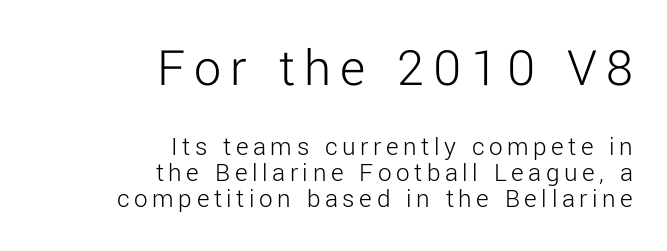
The image shows 54 px light sans-serif type, upright; set right-aligned, tight line spacing (0.96x), not underlined; the first (top) block is 2.0x larger; low stroke contrast and a medium x-height.
